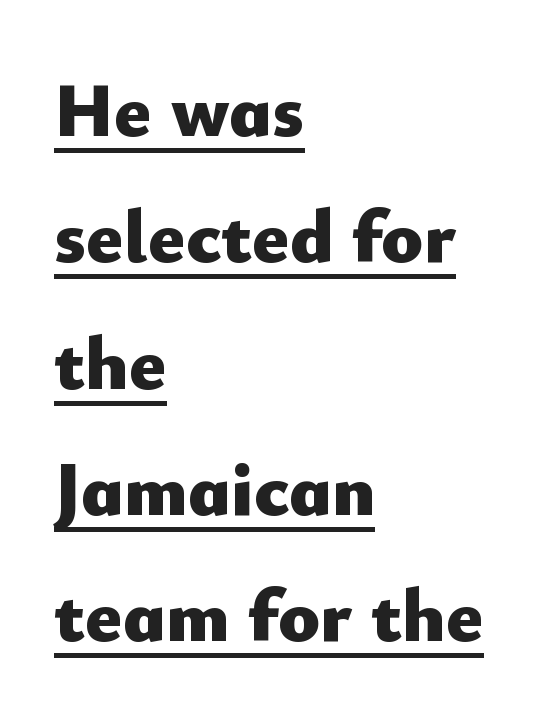
Q: Is the text bold? A: Yes.
Q: Is the text italic (slanted)? A: No, it is upright.
Q: Is the typeface a serif or a sans-serif typeface? A: Sans-serif.
Q: Is the text underlined? A: Yes.
Q: How is the paragraph aligned? A: Left-aligned.
Q: Is the spacing between letters normal or unusually wide? A: Normal.
Q: Is the spacing between lines tight, normal or loose? A: Normal.
Q: Width (condensed, normal, or wide)? A: Normal.
Q: Stroke contrast? A: Low.
Q: x-height? A: Small.
Q: Monospaced? A: No.
